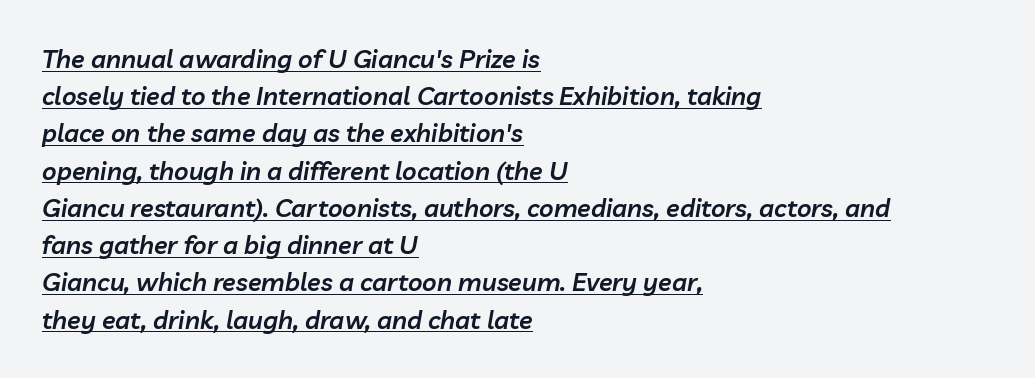
Is there an underline? Yes — a line sits under the letters. A fair bit of extra ink — the face is semibold, not bold. The compositor pushed each line to the left boundary. Letter spacing: default.
